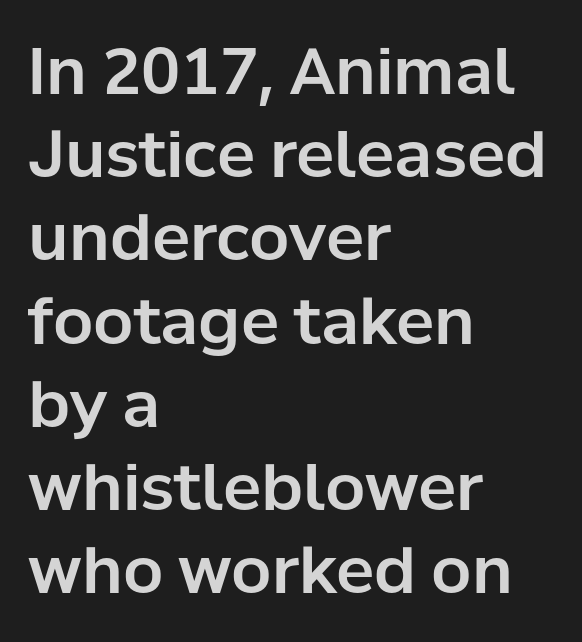
{"serif": "no", "italic": "no", "width": "normal", "stroke_contrast": "low", "x_height": "medium", "monospaced": "no", "underline": "no", "align": "left", "line_spacing": "normal", "line_spacing_ratio": 1.3, "letter_spacing": "normal", "letter_spacing_em": 0.0, "glyph_px": 64}
